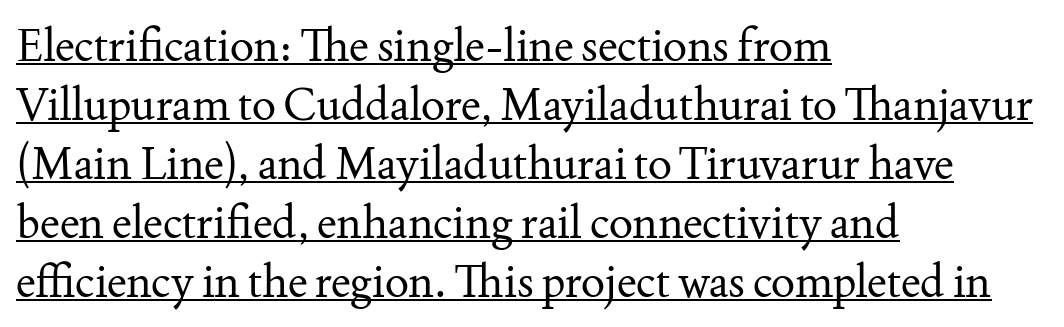
{"serif": "yes", "italic": "no", "bold": "no", "weight": "regular", "width": "normal", "stroke_contrast": "medium", "x_height": "small", "monospaced": "no", "underline": "yes", "align": "left", "line_spacing": "normal", "line_spacing_ratio": 1.31, "letter_spacing": "normal", "letter_spacing_em": 0.0, "glyph_px": 45}
